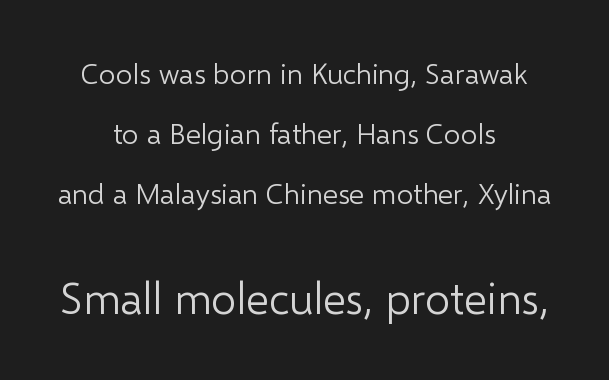
{"serif": "no", "italic": "no", "bold": "no", "weight": "light", "width": "normal", "stroke_contrast": "low", "x_height": "medium", "monospaced": "no", "underline": "no", "align": "center", "line_spacing": "loose", "line_spacing_ratio": 2.07, "letter_spacing": "normal", "letter_spacing_em": 0.0, "larger_block": "second", "size_ratio": 1.52, "glyph_px": 44}
